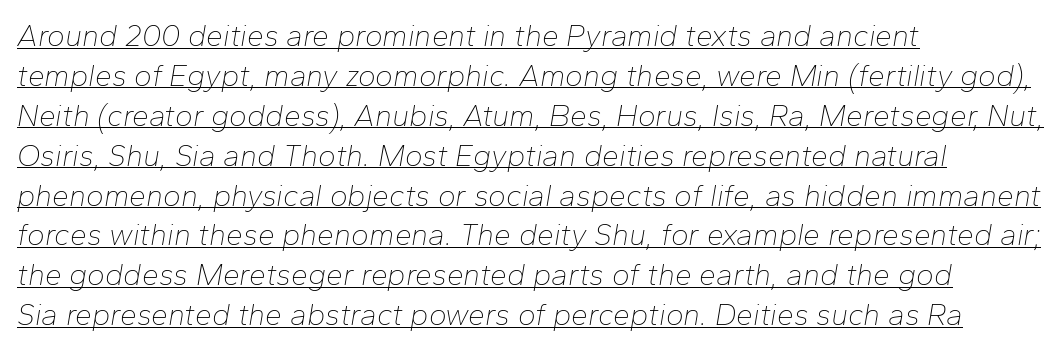
Q: Is the text bold? A: No.
Q: Is the text italic (slanted)? A: Yes, it leans right by about 10 degrees.
Q: Is the text underlined? A: Yes.
Q: How is the paragraph aligned? A: Left-aligned.
Q: Is the spacing between letters normal or unusually wide? A: Normal.
Q: Is the spacing between lines tight, normal or loose? A: Normal.
Q: Width (condensed, normal, or wide)? A: Normal.
Q: Stroke contrast? A: Low.
Q: x-height? A: Medium.
Q: Monospaced? A: No.
